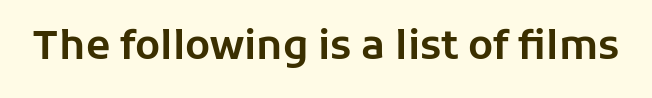
{"serif": "no", "italic": "no", "width": "normal", "stroke_contrast": "low", "x_height": "medium", "monospaced": "no", "underline": "no", "letter_spacing": "normal", "letter_spacing_em": 0.0, "glyph_px": 40}
